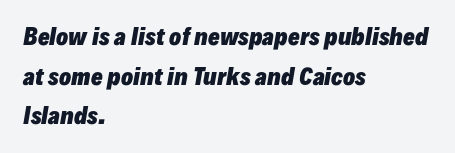
Q: Is the text bold? A: Yes.
Q: Is the text italic (slanted)? A: Yes, it leans right by about 10 degrees.
Q: Is the text underlined? A: No.
Q: How is the paragraph aligned? A: Left-aligned.
Q: Is the spacing between letters normal or unusually wide? A: Normal.
